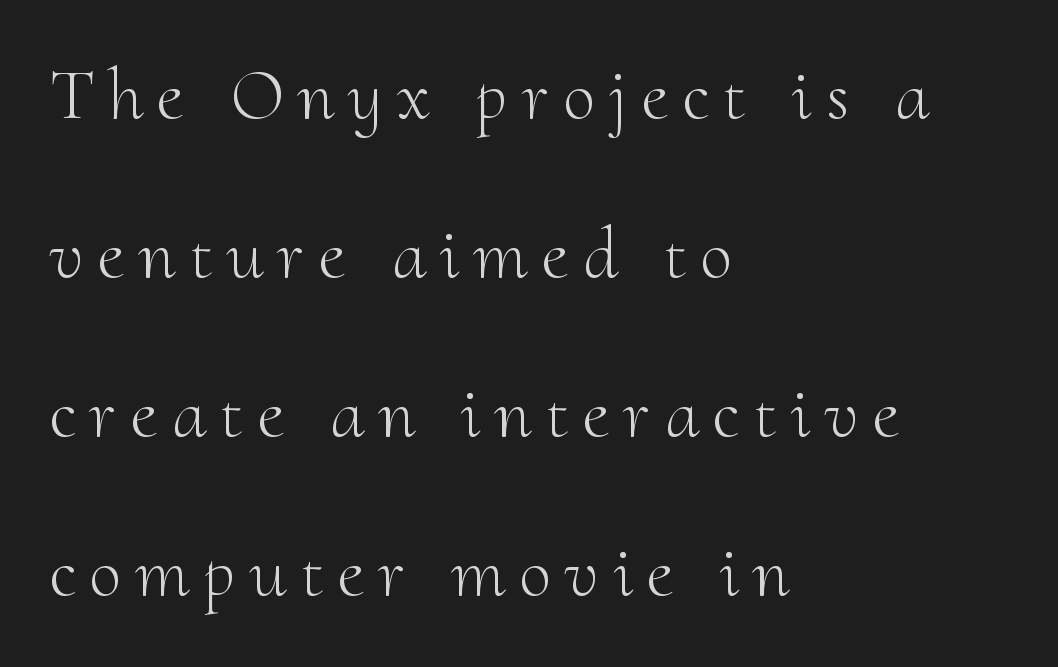
In terms of posture, this sample is upright. The space between consecutive lines is lavish. Display-style spreading of the glyphs; the letterfit is very open. Stroke terminals: seriffed. Layout note: lines flush left.
